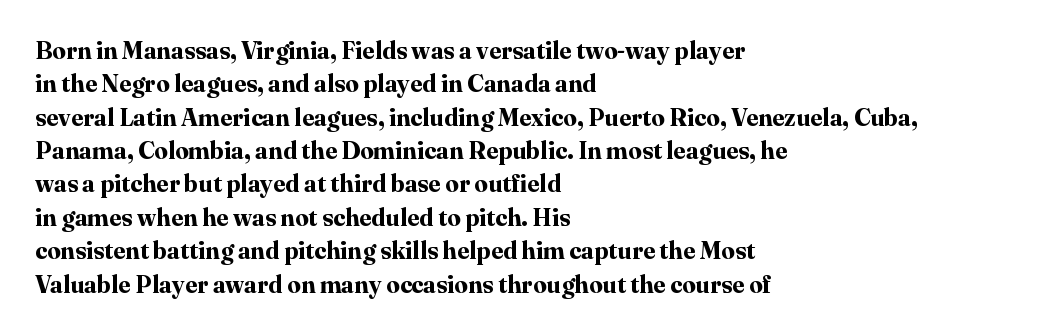
The image shows 24 px bold type, upright; set left-aligned, normal line spacing (1.39x), normal letter spacing, not underlined.
